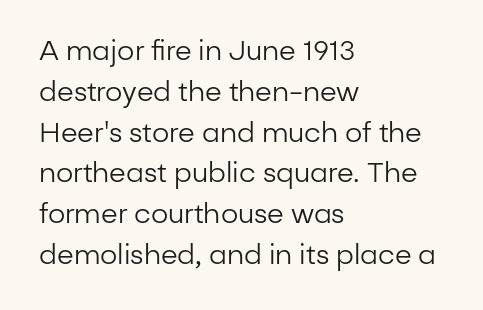
The passage shown stacks its lines at a standard gap. Plain, unruled lines of type. Summary of weight: not heavy and not bold. The rendering keeps characters at their native spacing. Notice how the stems are strictly vertical — no italics here.
